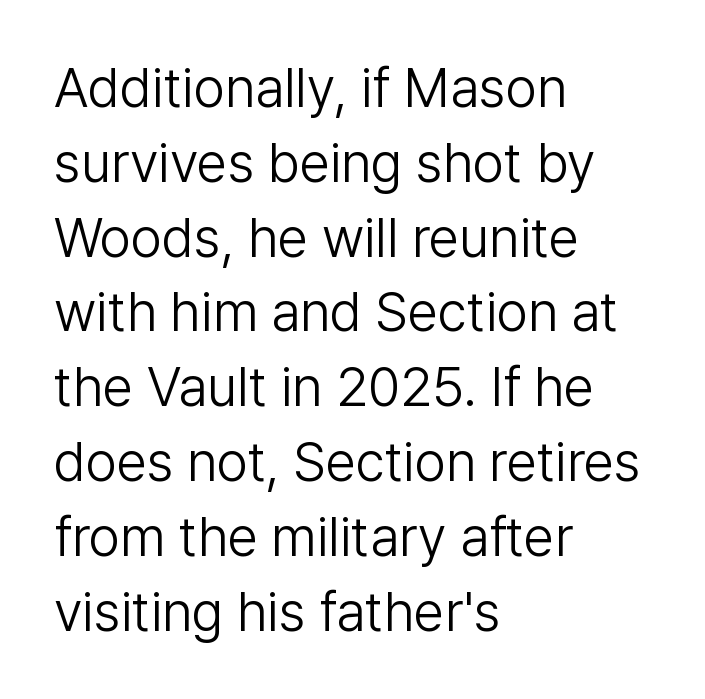
The image shows 55 px light sans-serif type, upright; set left-aligned, normal line spacing (1.36x), normal letter spacing, not underlined; low stroke contrast and a medium x-height.
